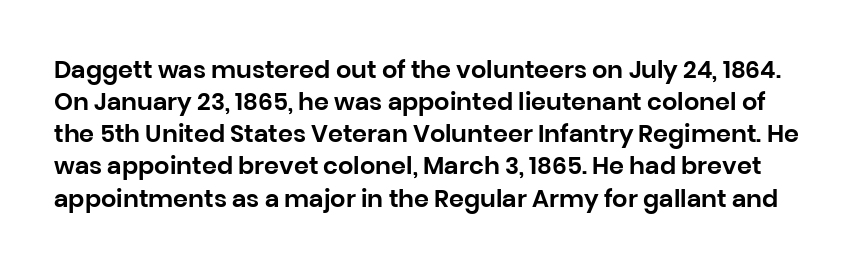
{"italic": "no", "underline": "no", "line_spacing": "normal", "line_spacing_ratio": 1.34, "letter_spacing": "normal", "letter_spacing_em": 0.0, "glyph_px": 24}
